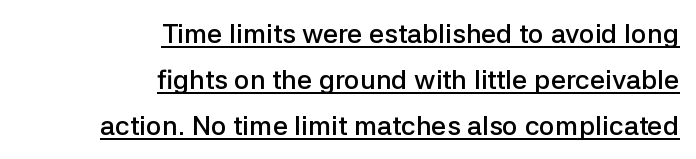
The image shows 27 px text type, upright; set right-aligned, normal line spacing (1.7x), normal letter spacing, underlined.
